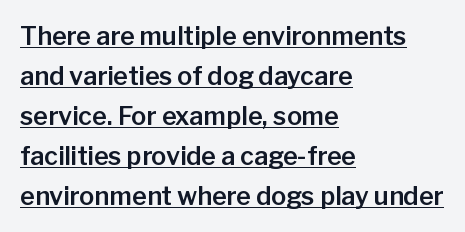
{"italic": "no", "underline": "yes", "align": "left", "line_spacing": "normal", "line_spacing_ratio": 1.6, "letter_spacing": "normal", "letter_spacing_em": 0.0, "glyph_px": 25}
